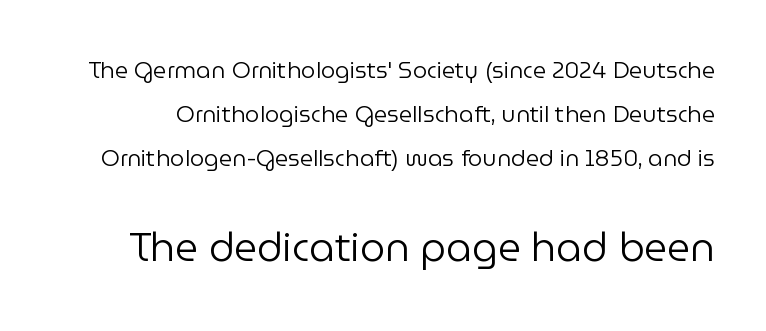
The image shows 40 px regular-weight sans-serif type, upright; set loose line spacing (1.92x), normal letter spacing, not underlined; the second (bottom) block is 1.74x larger; low stroke contrast and a medium x-height.
